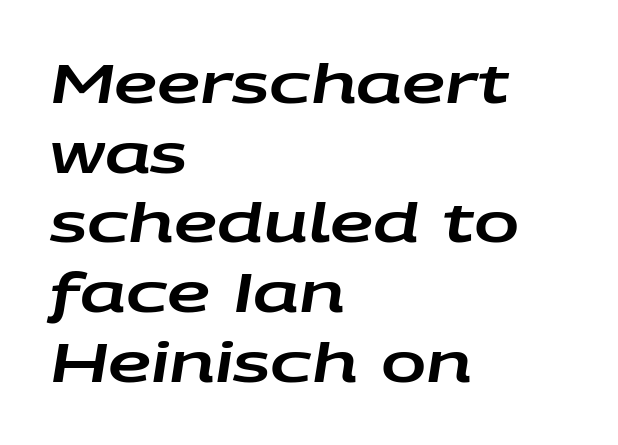
The image shows 54 px wide type, italic (leaning right); set left-aligned, normal line spacing (1.29x), normal letter spacing, not underlined; low stroke contrast and a large x-height.
